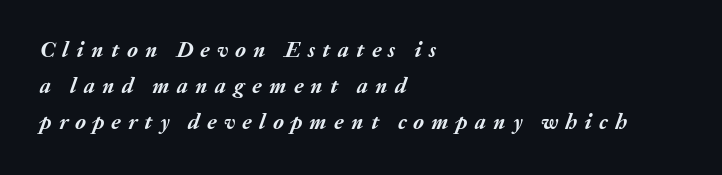
The image shows 22 px bold type, italic (leaning right); set left-aligned, normal line spacing (1.63x), unusually wide letter spacing (+0.33 em), not underlined.
